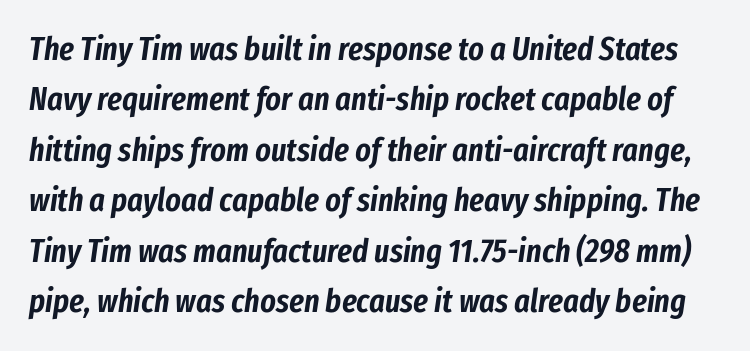
Characters follow at the spacing the type designer built in. Spacing verdict: proportional, widths tailored to each character. The space directly below the letters is spotless. Designer's note — italics engaged. The rendering uses a moderate line-height, typical for paragraphs.
